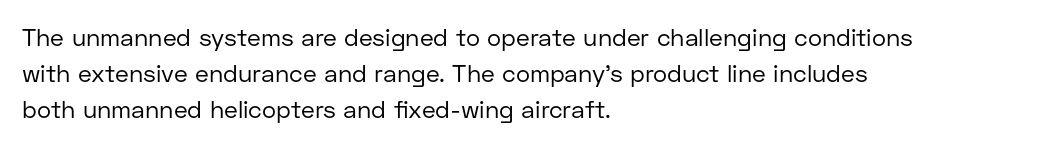
Default kerning and tracking; the words read as compact shapes. Tall strokes in this sample are plumb rather than angled. This rendering uses left alignment, leaving the right contour irregular. Students, observe: this is what conventionally led text looks like. Each stroke keeps to a modest, everyday thickness or less. Honestly, there is no underline to notice here at all.
